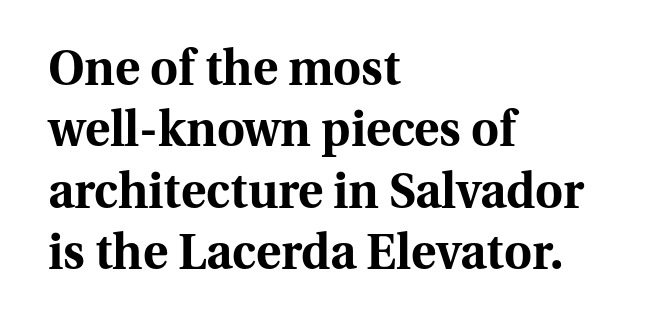
The text was rendered using a seriffed face with decorative stroke endings. Do the characters align in a grid? No, the font is proportional. Descenders are the only things crossing below the line. The passage shown stacks its lines at a standard gap. The setting favours the left margin, as ordinary paragraphs usually do.
